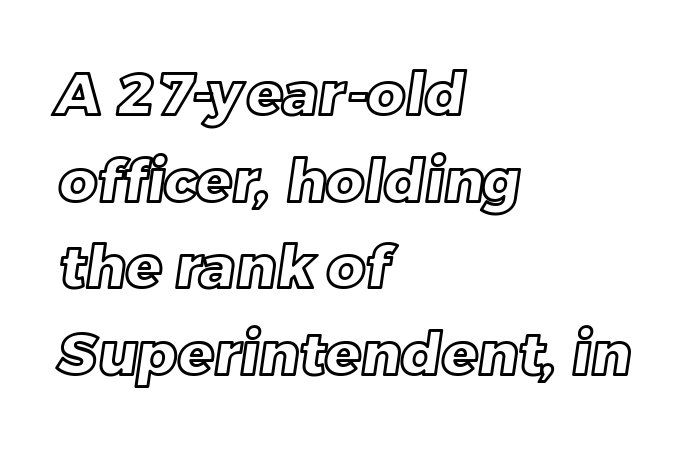
The zone under the glyphs is completely vacant. This sample has the flowing, uneven cadence of proportional lettering. Is the letter spacing exaggerated? No — it looks like the ordinary default. Baseline-to-baseline distance is the conventional proportion of letter height.
